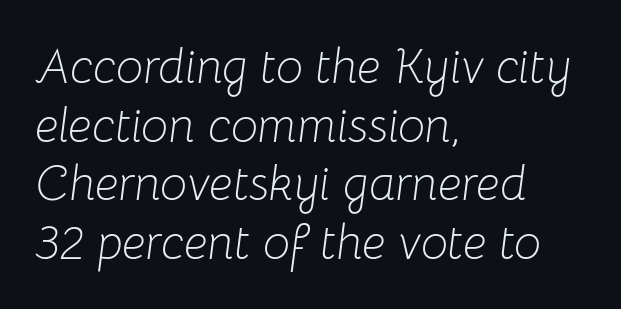
The image shows 48 px light type, italic (leaning right); set left-aligned, line spacing 1.22x, normal letter spacing, not underlined; low stroke contrast and a medium x-height.
